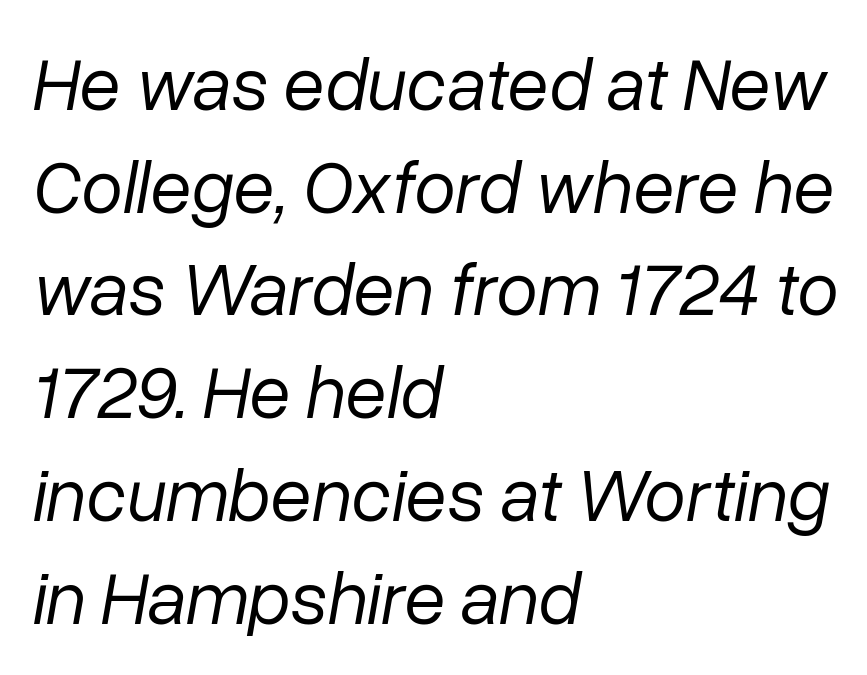
Q: Is the text bold? A: No.
Q: Is the text italic (slanted)? A: Yes, it leans right by about 10 degrees.
Q: Is the text underlined? A: No.
Q: How is the paragraph aligned? A: Left-aligned.
Q: Is the spacing between letters normal or unusually wide? A: Normal.
Q: Is the spacing between lines tight, normal or loose? A: Normal.
Q: Width (condensed, normal, or wide)? A: Normal.
Q: Stroke contrast? A: Low.
Q: x-height? A: Medium.
Q: Monospaced? A: No.
